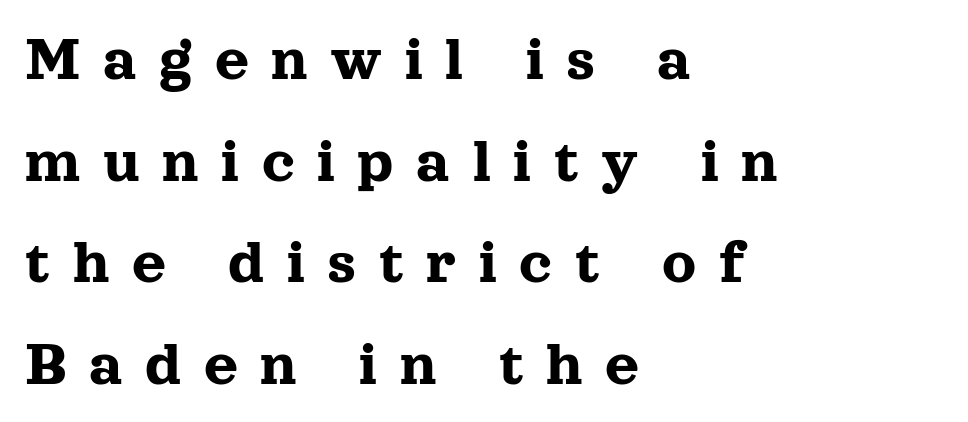
The image shows 66 px serif type, upright; set left-aligned, normal line spacing (1.54x), unusually wide letter spacing (+0.34 em), not underlined; a medium x-height.
